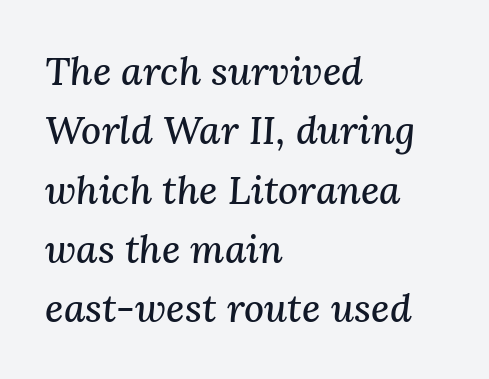
The axis of the letterforms is tilted away from vertical. Each line starts at the same left margin while the right side varies. This is serif lettering, the kind often seen in printed books. This sample has the flowing, uneven cadence of proportional lettering. Nobody touched the tracking dial on this one.
